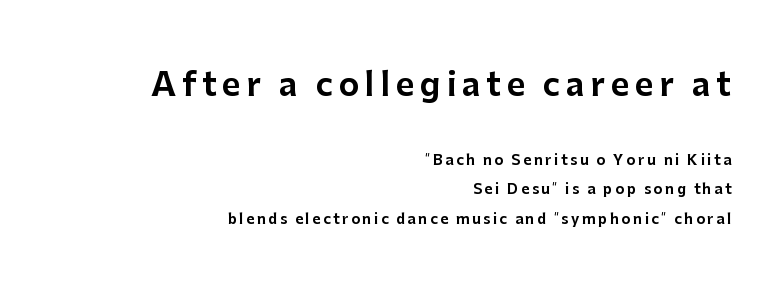
Q: Is the text italic (slanted)? A: No, it is upright.
Q: Is the typeface a serif or a sans-serif typeface? A: Sans-serif.
Q: Is the text underlined? A: No.
Q: How is the paragraph aligned? A: Right-aligned.
Q: Is the spacing between lines tight, normal or loose? A: Loose.
Q: Which block of text is set in a larger size, the first (top) or the second (bottom)? A: The first (top) one.
Q: Width (condensed, normal, or wide)? A: Normal.
Q: Stroke contrast? A: Low.
Q: x-height? A: Medium.
Q: Monospaced? A: No.
